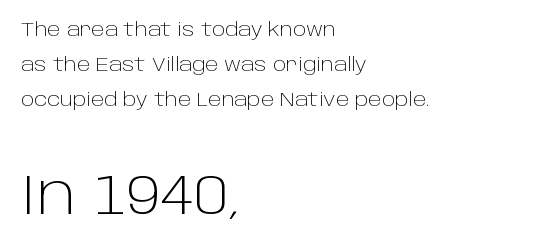
{"serif": "no", "italic": "no", "bold": "no", "weight": "light", "width": "normal", "stroke_contrast": "low", "x_height": "large", "monospaced": "no", "underline": "no", "align": "left", "line_spacing": "loose", "line_spacing_ratio": 1.94, "letter_spacing": "normal", "letter_spacing_em": 0.0, "larger_block": "second", "size_ratio": 3.06, "glyph_px": 55}
